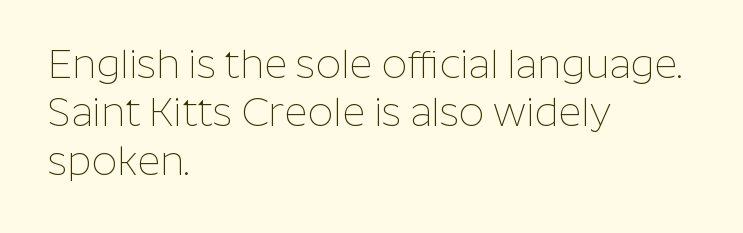
The image shows 40 px thin sans-serif type, upright; set left-aligned, line spacing 1.21x, normal letter spacing, not underlined; low stroke contrast and a medium x-height.
